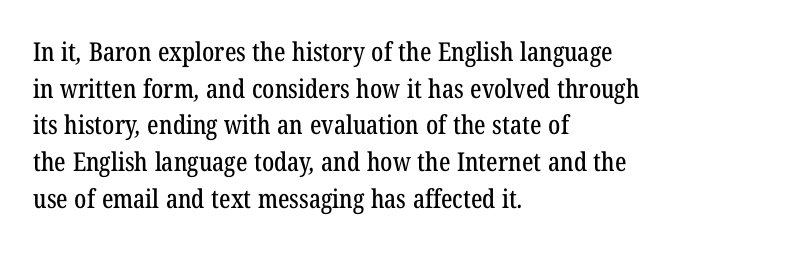
The image shows 26 px text type; set left-aligned, normal line spacing (1.41x), normal letter spacing, not underlined.
